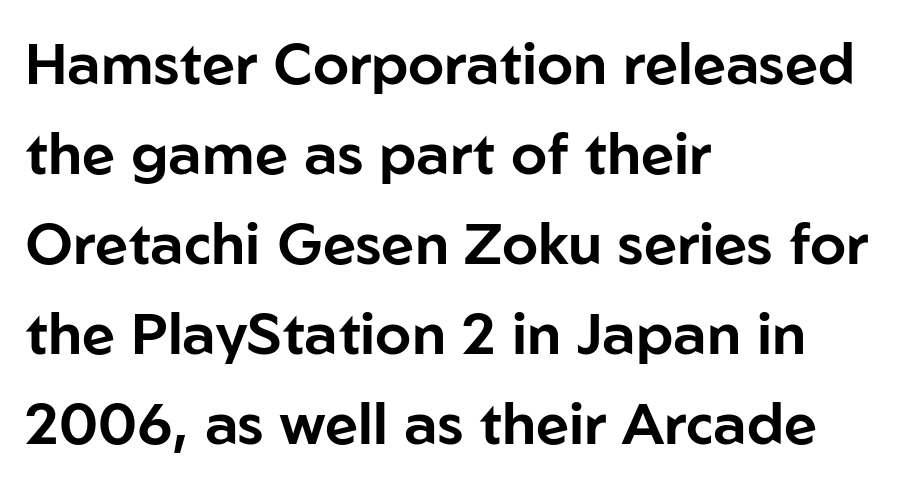
The letters advance in unequal steps, a hallmark of proportional type. The rendering uses a moderate line-height, typical for paragraphs. The designer went with a sans here, leaving each stem footless. Rule under the text: the space is simply empty.
